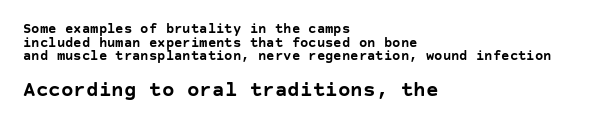
The designer dialed line spacing down below the default. Is there any slant? The stems are plumb. The space directly below the letters is spotless. The line texture is even and compact thanks to regular tracking. Weight check: bold — yes, fully. In this sample the second text group is rendered at the bigger scale.
